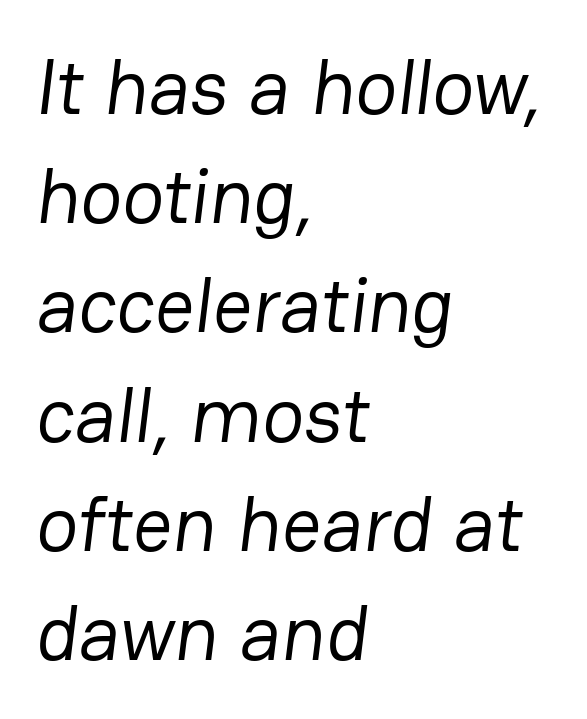
Q: Is the text bold? A: No.
Q: Is the typeface a serif or a sans-serif typeface? A: Sans-serif.
Q: Is the text underlined? A: No.
Q: How is the paragraph aligned? A: Left-aligned.
Q: Is the spacing between letters normal or unusually wide? A: Normal.
Q: Is the spacing between lines tight, normal or loose? A: Normal.
Q: Width (condensed, normal, or wide)? A: Normal.
Q: Stroke contrast? A: Low.
Q: x-height? A: Medium.
Q: Monospaced? A: No.
